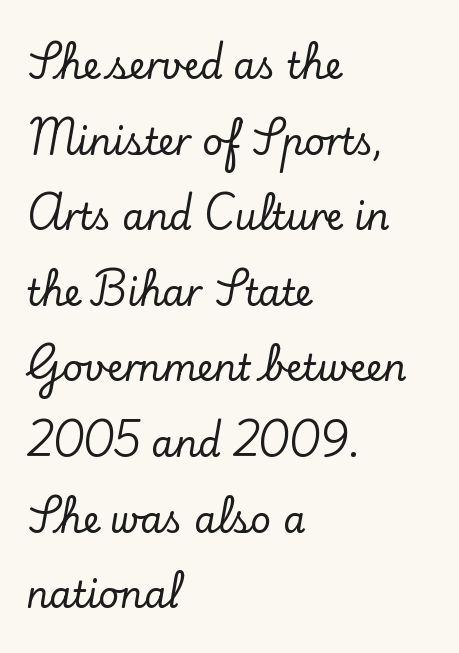
Q: Is the text italic (slanted)? A: Yes.
Q: Is the typeface a serif or a sans-serif typeface? A: Serif.
Q: Is the text underlined? A: No.
Q: How is the paragraph aligned? A: Left-aligned.
Q: Is the spacing between letters normal or unusually wide? A: Normal.
Q: Is the spacing between lines tight, normal or loose? A: Loose.
Q: Width (condensed, normal, or wide)? A: Normal.
Q: Stroke contrast? A: Low.
Q: x-height? A: Small.
Q: Monospaced? A: No.
